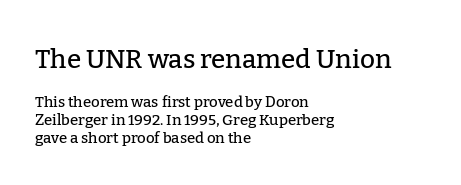
Q: Is the text italic (slanted)? A: No, it is upright.
Q: Is the text underlined? A: No.
Q: How is the paragraph aligned? A: Left-aligned.
Q: Is the spacing between letters normal or unusually wide? A: Normal.
Q: Which block of text is set in a larger size, the first (top) or the second (bottom)? A: The first (top) one.
